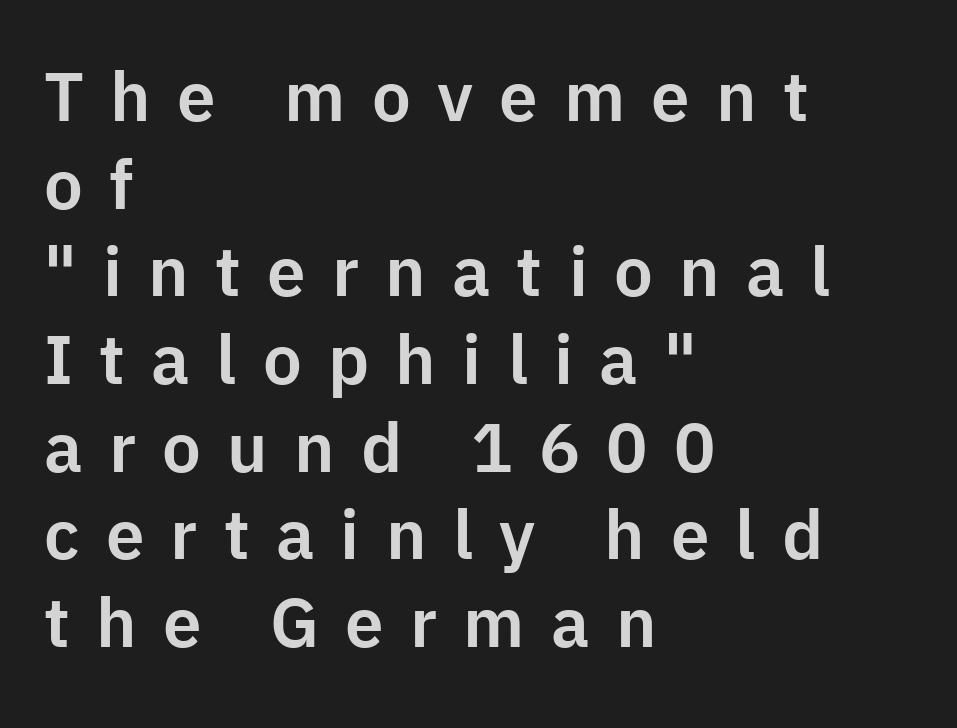
In terms of letterform style, serifs are entirely absent. Students, note that the glyphs here are deliberately spaced far apart. The specimen omits any rule beneath the text block's lines. What's the leading like? Ordinary, nothing unusual. Every row of glyphs begins at an identical x-position on the left.
